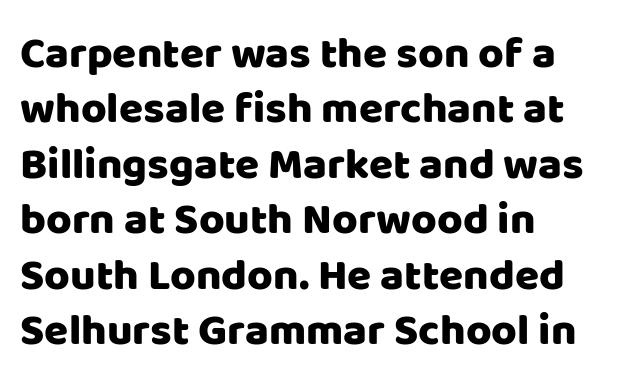
{"serif": "no", "italic": "no", "width": "normal", "stroke_contrast": "low", "x_height": "large", "monospaced": "no", "underline": "no", "align": "left", "line_spacing": "normal", "line_spacing_ratio": 1.26, "letter_spacing": "normal", "letter_spacing_em": 0.0, "glyph_px": 44}
